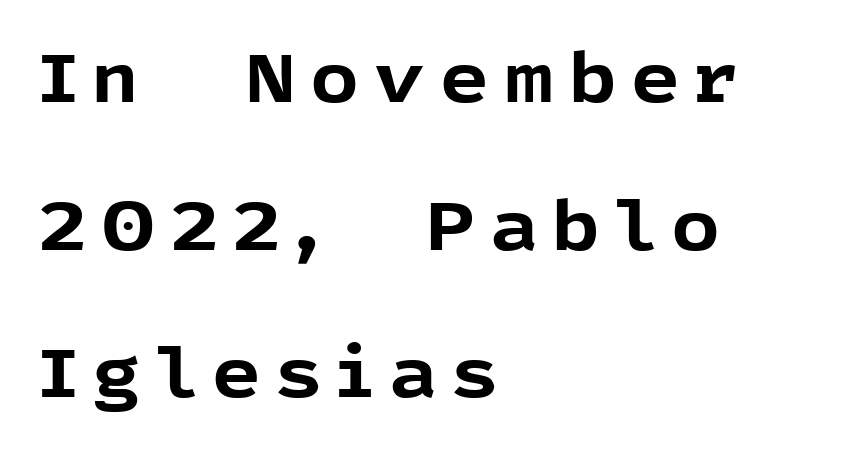
The image shows 68 px bold sans-serif type, upright; set left-aligned, loose line spacing (2.17x), unusually wide letter spacing (+0.2 em), not underlined; a medium x-height.
